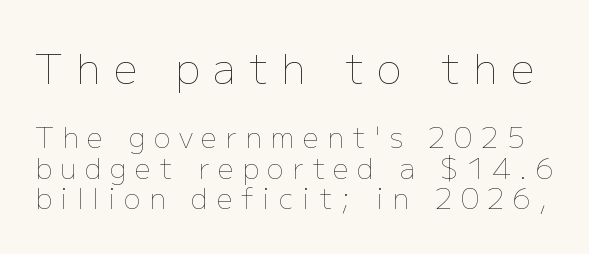
Q: Is the text bold? A: No.
Q: Is the text italic (slanted)? A: No, it is upright.
Q: Is the text underlined? A: No.
Q: Is the spacing between letters normal or unusually wide? A: Unusually wide.
Q: Is the spacing between lines tight, normal or loose? A: Tight.
Q: Which block of text is set in a larger size, the first (top) or the second (bottom)? A: The first (top) one.
Q: Width (condensed, normal, or wide)? A: Normal.
Q: Stroke contrast? A: Low.
Q: x-height? A: Medium.
Q: Monospaced? A: No.
